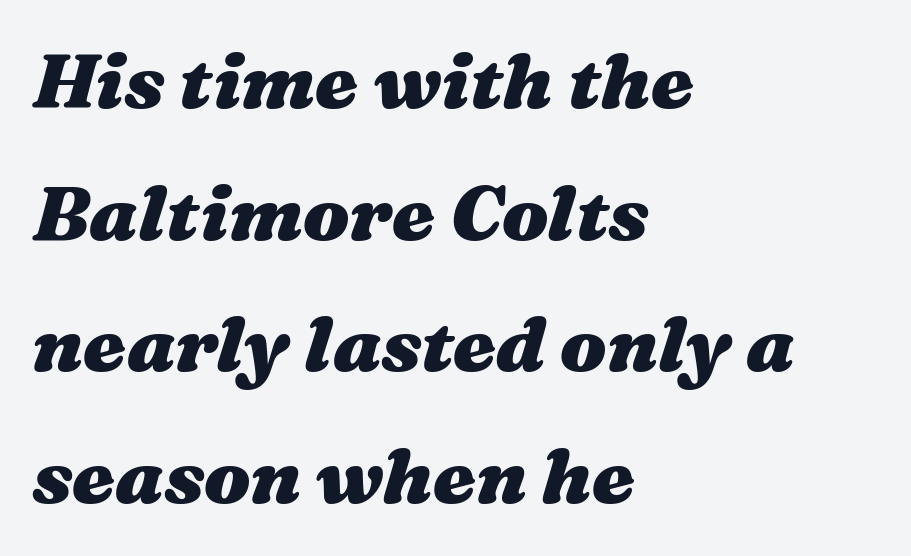
{"italic": "yes", "lean": "right", "slant_degrees": 16, "bold": "yes", "weight": "heavy", "width": "wide", "stroke_contrast": "medium", "x_height": "medium", "monospaced": "no", "underline": "no", "align": "left", "line_spacing_ratio": 1.71, "letter_spacing": "normal", "letter_spacing_em": 0.0, "glyph_px": 77}
